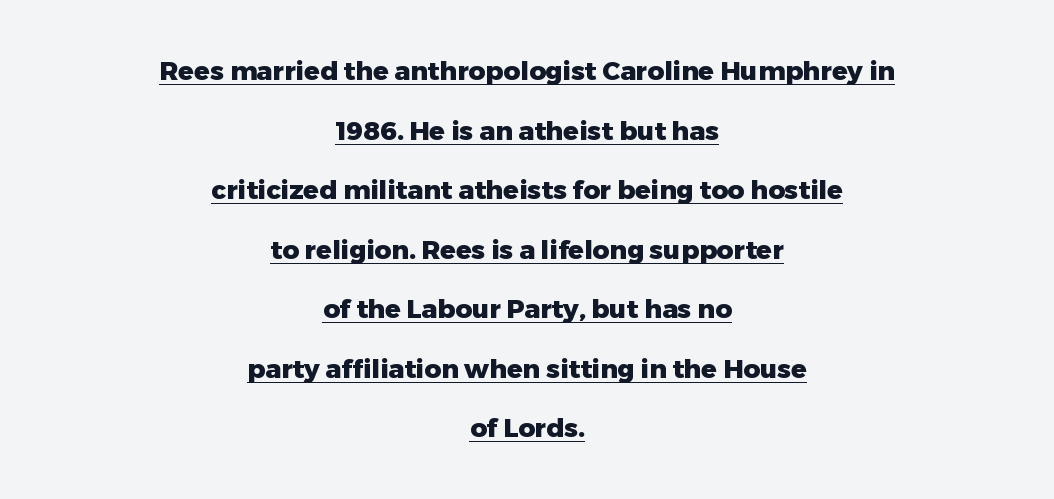
The image shows 26 px bold type, upright; set centered, loose line spacing (2.29x), normal letter spacing, underlined.
